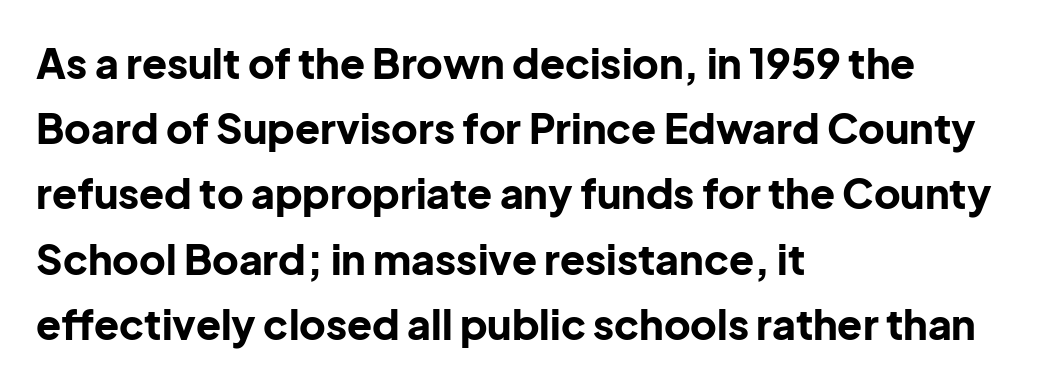
The image shows 41 px bold sans-serif type, upright; set left-aligned, normal line spacing (1.59x), normal letter spacing, not underlined; low stroke contrast and a medium x-height.
